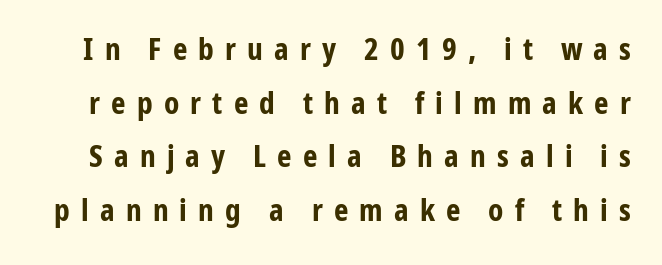
Display-style spreading of the glyphs; the letterfit is very open. Notice how the stems are strictly vertical — no italics here. The space beneath each line is pristine and unruled. Here the designer chose a conventional face with non-uniform glyph widths. Is the type bold? Yes — the strokes are clearly thick and heavy.
